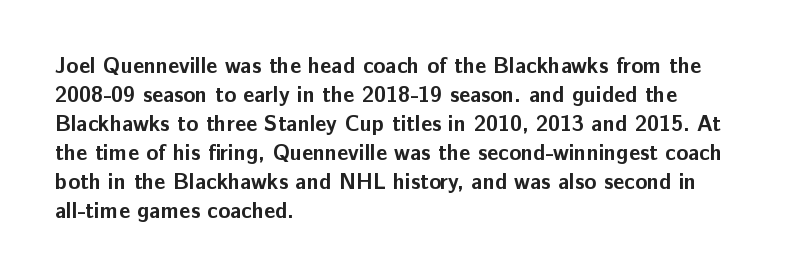
The image shows 22 px bold type, upright; set left-aligned, normal line spacing (1.32x), normal letter spacing, not underlined.
